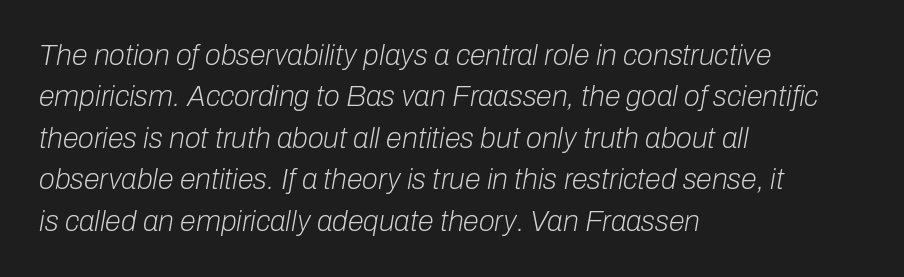
Q: Is the text bold? A: No.
Q: Is the text italic (slanted)? A: Yes, it leans right by about 10 degrees.
Q: Is the text underlined? A: No.
Q: How is the paragraph aligned? A: Left-aligned.
Q: Is the spacing between letters normal or unusually wide? A: Normal.
Q: Is the spacing between lines tight, normal or loose? A: Normal.
Q: Width (condensed, normal, or wide)? A: Normal.
Q: Stroke contrast? A: Low.
Q: x-height? A: Medium.
Q: Monospaced? A: No.
